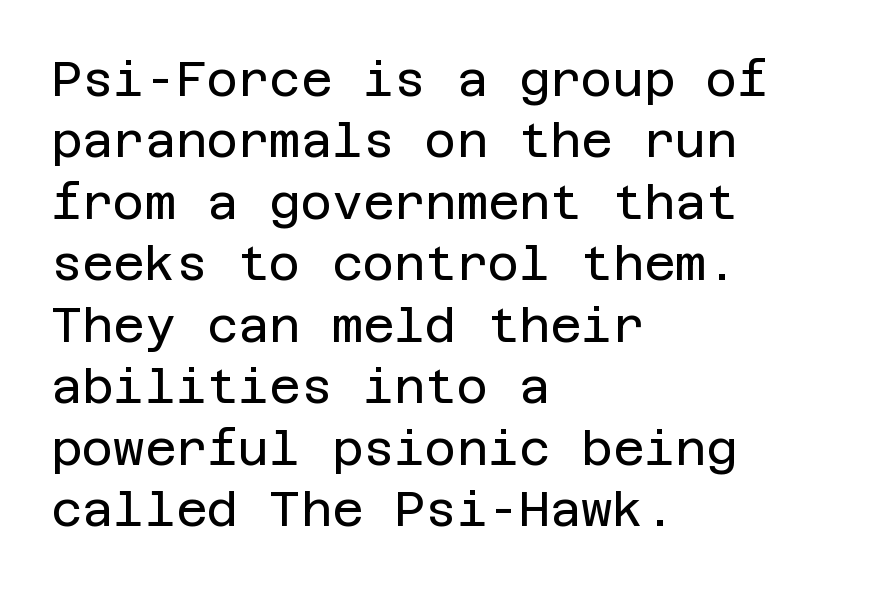
The image shows 48 px regular-weight sans-serif type, upright; set left-aligned, normal line spacing (1.28x), normal letter spacing, not underlined; low stroke contrast and a large x-height.
